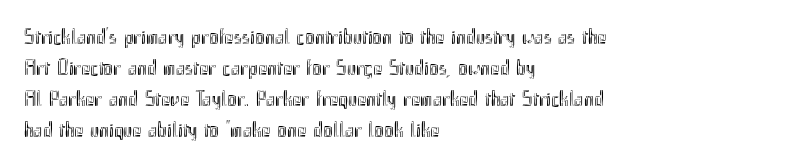
{"italic": "no", "underline": "no", "align": "left", "line_spacing": "normal", "line_spacing_ratio": 1.41, "letter_spacing": "normal", "letter_spacing_em": 0.0, "glyph_px": 22}
